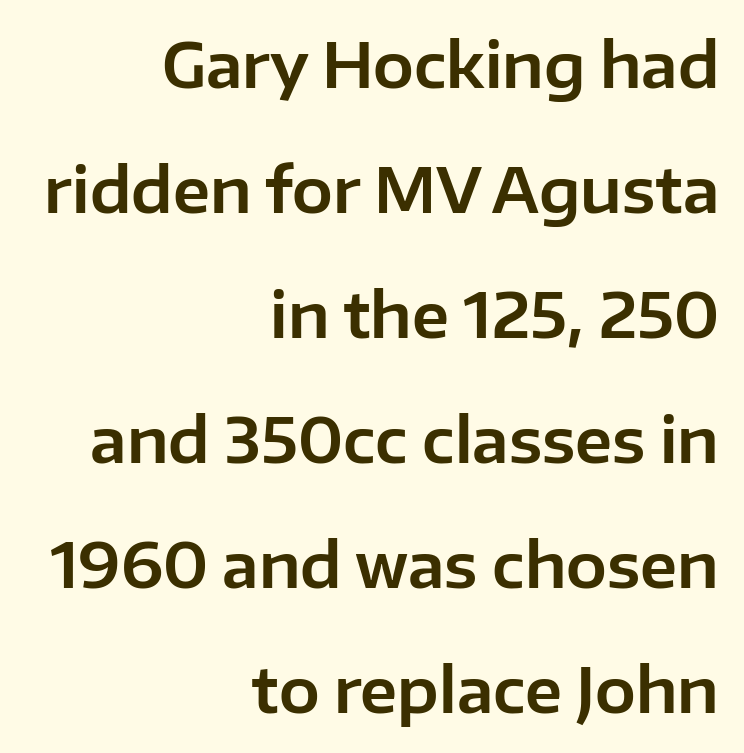
The image shows 61 px sans-serif type, upright; set right-aligned, loose line spacing (2.05x), normal letter spacing, not underlined; low stroke contrast and a medium x-height.
